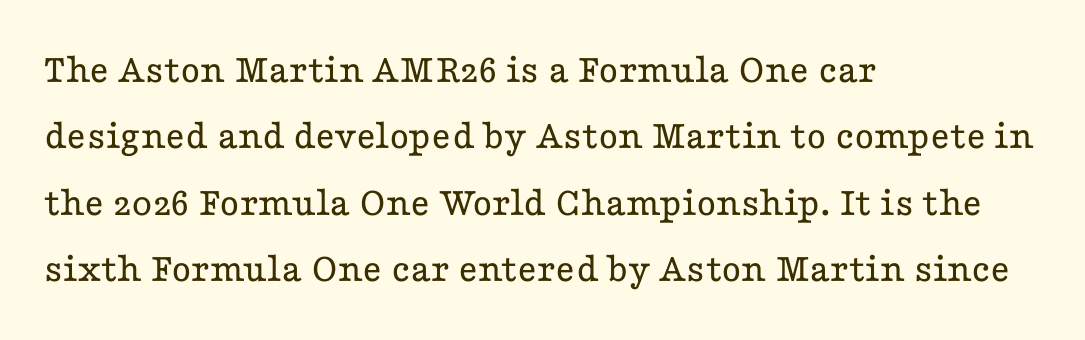
This sample uses an upright cut, with every glyph sitting square on the baseline. Does the type have serifs? Yes, each stem ends in a small foot. Summary of weight: not heavy and not bold. Line spacing here is normal. Line beginnings align vertically; line endings do not.
